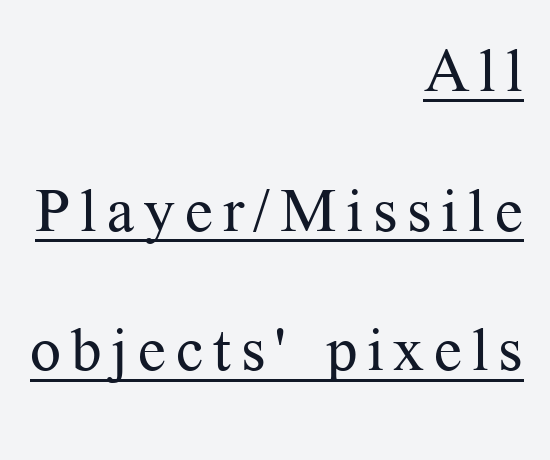
Weight: regular or lighter. Successive baselines arrive slowly, with a big drop between each. This is serif lettering, the kind often seen in printed books. Quick note: underline on. Proportional: the letters do not fall into vertical columns. The text block is weighted toward the right margin, trailing off unevenly leftward.
